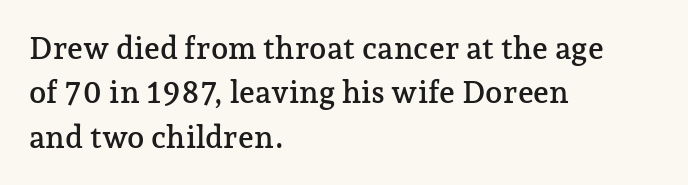
The vertical gap from one line to the next is medium. A typesetter would label this face a serif. Varying glyph widths throughout — classic text-font behaviour. Beneath every word, the page is bare. Words appear dense and cohesive because spacing is normal.
